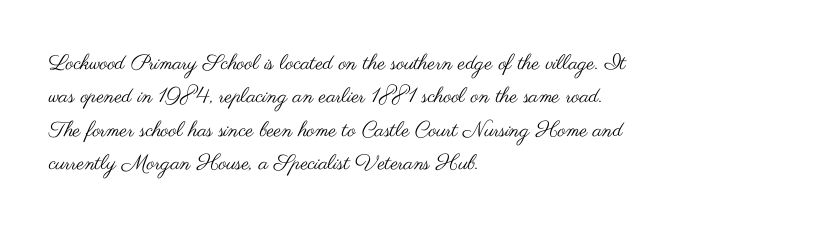
The image shows 21 px text type; set left-aligned, normal line spacing (1.59x), normal letter spacing, not underlined.
